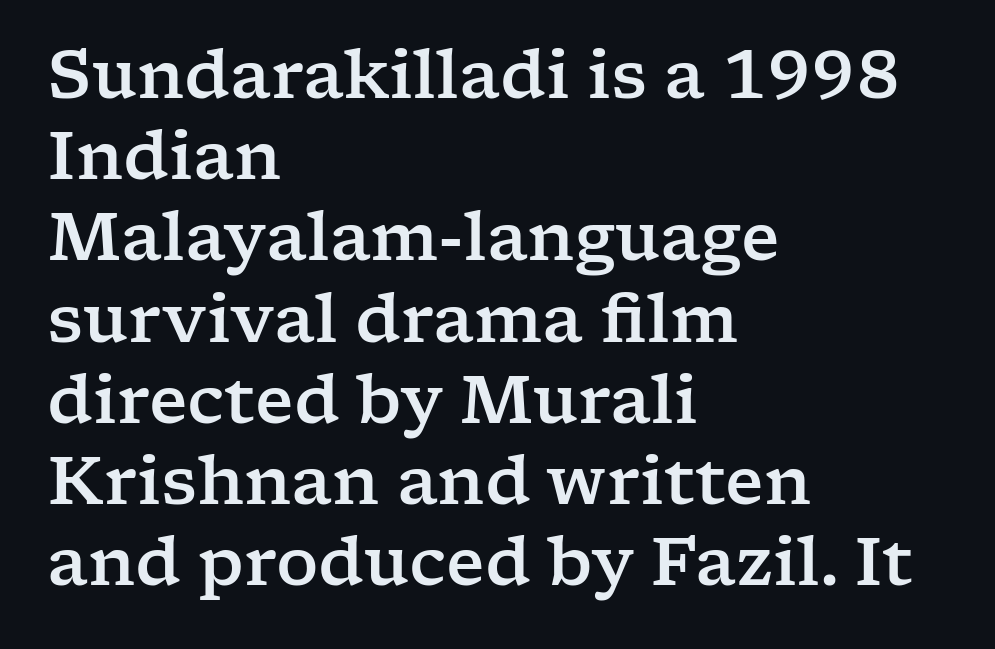
Q: Is the text italic (slanted)? A: No, it is upright.
Q: Is the typeface a serif or a sans-serif typeface? A: Serif.
Q: Is the text underlined? A: No.
Q: How is the paragraph aligned? A: Left-aligned.
Q: Is the spacing between letters normal or unusually wide? A: Normal.
Q: Width (condensed, normal, or wide)? A: Wide.
Q: Stroke contrast? A: Low.
Q: x-height? A: Medium.
Q: Monospaced? A: No.
